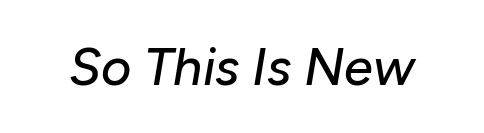
{"italic": "yes", "lean": "right", "slant_degrees": 10, "width": "normal", "stroke_contrast": "low", "x_height": "medium", "monospaced": "no", "underline": "no", "letter_spacing": "normal", "letter_spacing_em": 0.0, "glyph_px": 52}
